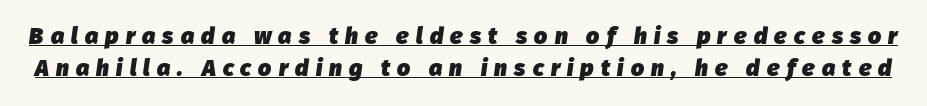
{"italic": "yes", "lean": "right", "slant_degrees": 8, "bold": "yes", "underline": "yes", "line_spacing": "normal", "line_spacing_ratio": 1.4, "letter_spacing": "wide", "letter_spacing_em": 0.31, "glyph_px": 23}
